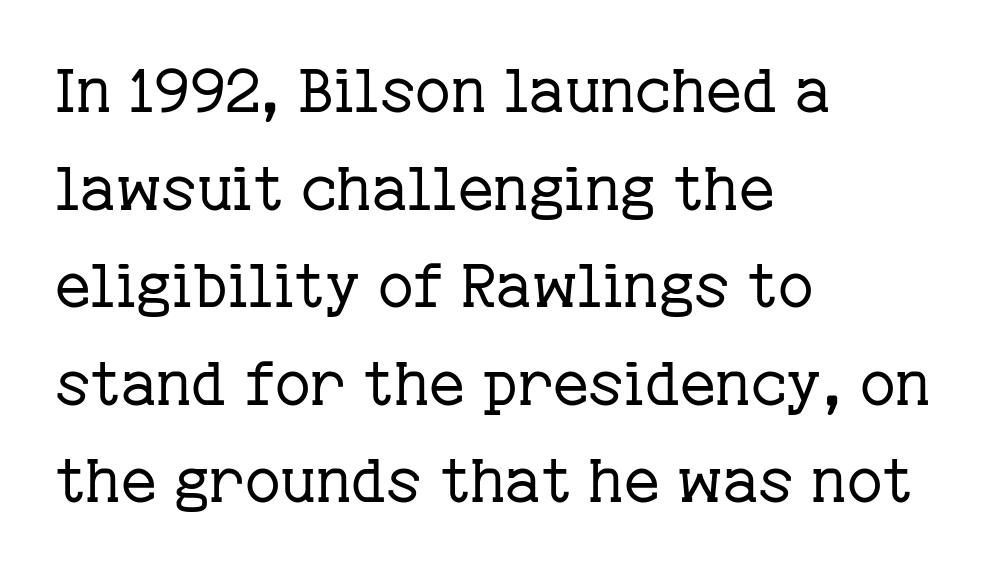
Each line starts at the same left margin while the right side varies. A typesetter would mark this as roman, not italic. There is no visible air inserted between adjacent glyphs. The characters are drawn with everyday or finer stroke widths.
